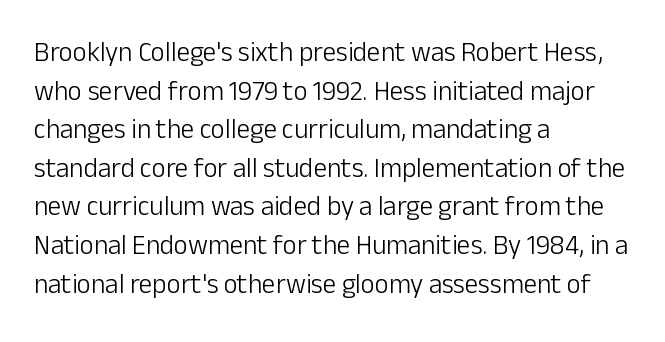
Stroke thickness stays within the range of a standard reading face or lighter. Notice how descenders clear the ascenders below comfortably — that's standard leading. There is no visible air inserted between adjacent glyphs. Casual observation: everything's shoved over to the left. The specimen omits any rule beneath the text block's lines. The letters stand straight up with perfectly vertical stems.
